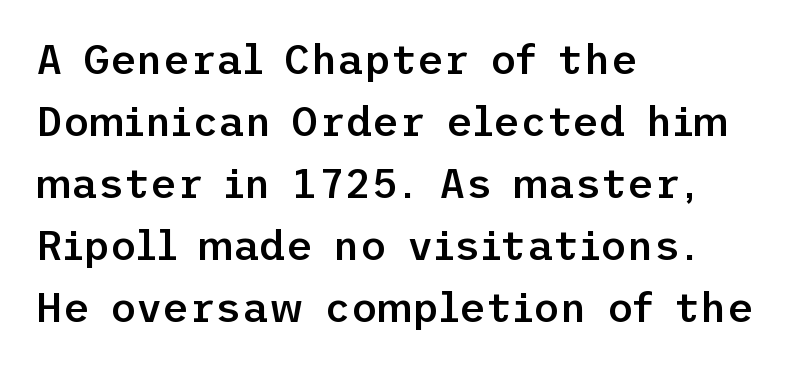
{"serif": "no", "italic": "no", "bold": "semi", "weight": "semibold", "width": "normal", "stroke_contrast": "low", "x_height": "medium", "underline": "no", "align": "left", "line_spacing": "normal", "line_spacing_ratio": 1.51, "letter_spacing": "normal", "letter_spacing_em": 0.0, "glyph_px": 41}
